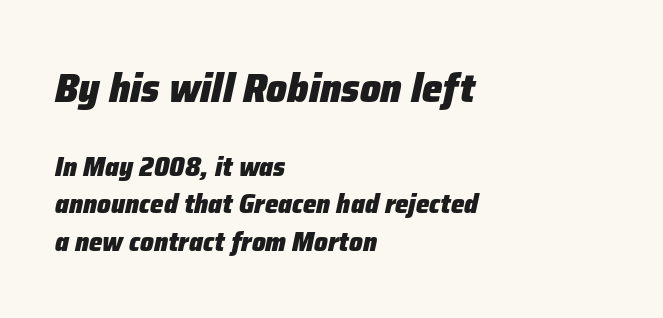
{"italic": "yes", "lean": "right", "slant_degrees": 12, "bold": "yes", "weight": "heavy", "width": "normal", "stroke_contrast": "low", "x_height": "medium", "monospaced": "no", "underline": "no", "align": "left", "line_spacing": "normal", "line_spacing_ratio": 1.39, "letter_spacing": "normal", "letter_spacing_em": 0.0, "larger_block": "first", "size_ratio": 1.52, "glyph_px": 41}
